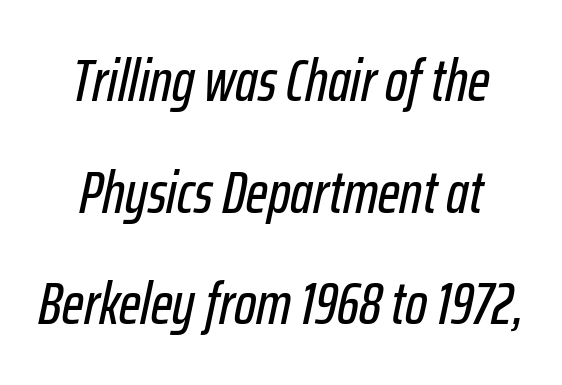
The image shows 59 px condensed type, italic (leaning right); set centered, line spacing 1.89x, normal letter spacing, not underlined; low stroke contrast and a medium x-height.
